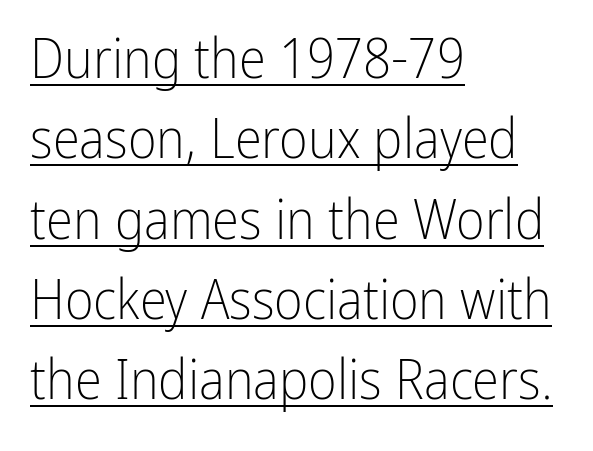
Observe the ordinary spacing: letters are neighbours, not strangers. Here the designer chose a conventional face with non-uniform glyph widths. Nope, not italic — everything's standing straight. What kind of face is this? One without serifs — a sans. A continuous stroke trails under the words, as in a hyperlink. The typeface has the unassuming heft of standard copy or less.
